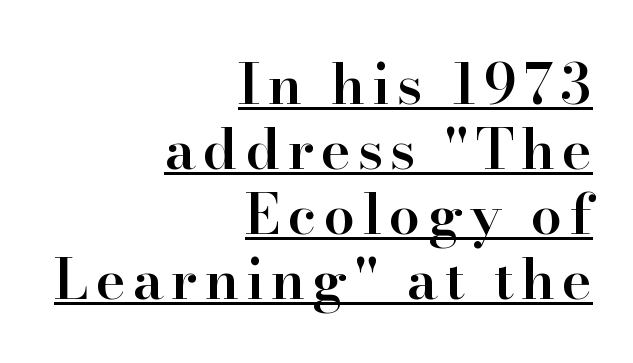
The paragraph shown leans on its right margin. Is there an underline? Yes — a line sits under the letters. A roman cut, with each character standing at attention. Small tapered or slab feet sit at the stroke ends, so this counts as serif. Students, this is semibold: more ink than regular, less than bold.
